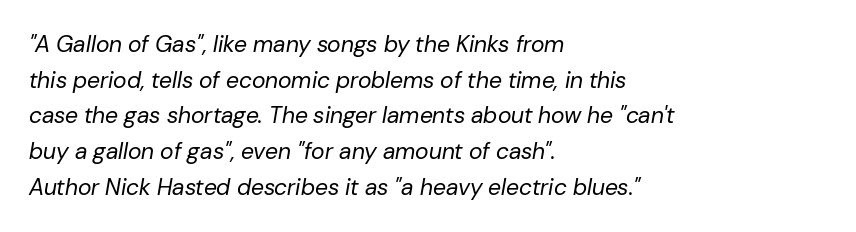
{"italic": "yes", "lean": "right", "slant_degrees": 10, "bold": "no", "underline": "no", "align": "left", "line_spacing": "normal", "line_spacing_ratio": 1.55, "letter_spacing": "normal", "letter_spacing_em": 0.0, "glyph_px": 23}
